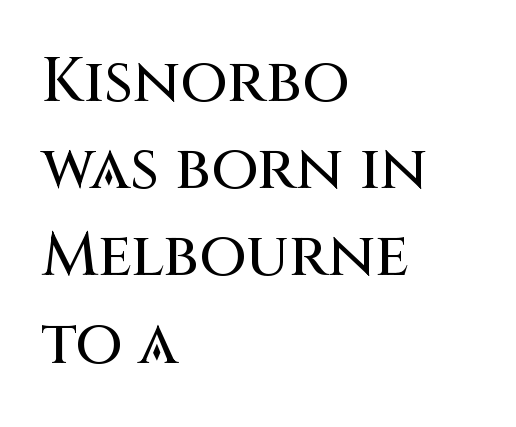
The image shows 61 px sans-serif type, upright; set left-aligned, normal line spacing (1.43x), normal letter spacing, not underlined; medium stroke contrast and a large x-height.
